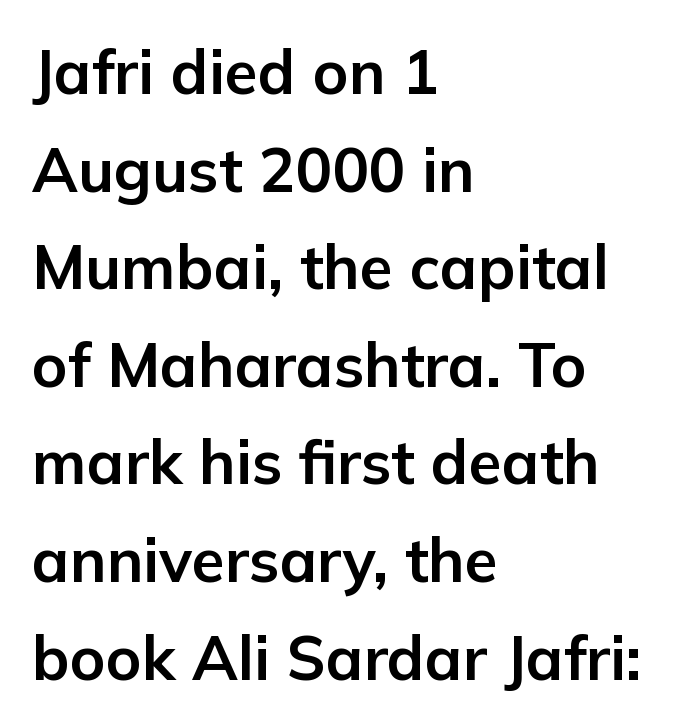
The image shows 61 px bold sans-serif type, upright; set left-aligned, normal line spacing (1.6x), normal letter spacing, not underlined; low stroke contrast and a medium x-height.
